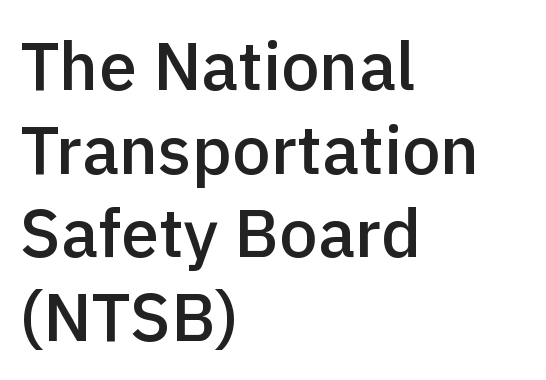
Nothing sits at the stroke ends, so this counts as sans-serif. Semibold letterforms, between regular and bold. The passage shown has conventional tracking throughout. Bare-footed words on every line. The font's upright variant was chosen for this text.
